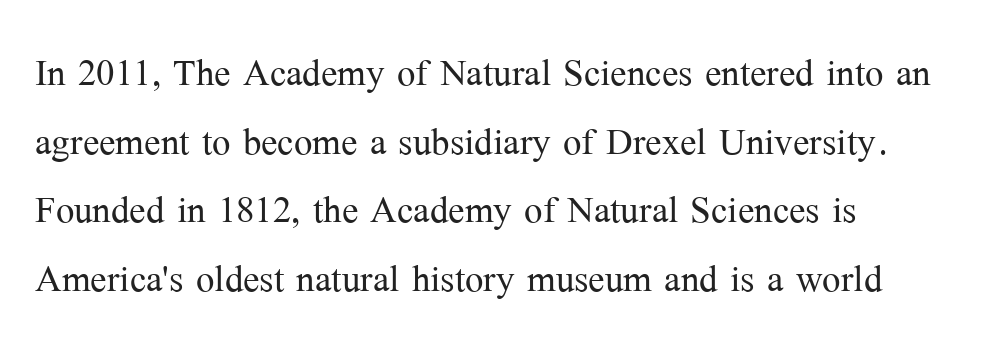
{"serif": "yes", "italic": "no", "bold": "no", "weight": "light", "width": "normal", "stroke_contrast": "medium", "x_height": "medium", "monospaced": "no", "underline": "no", "align": "left", "line_spacing": "normal", "line_spacing_ratio": 1.4, "letter_spacing": "normal", "letter_spacing_em": 0.0, "glyph_px": 49}
